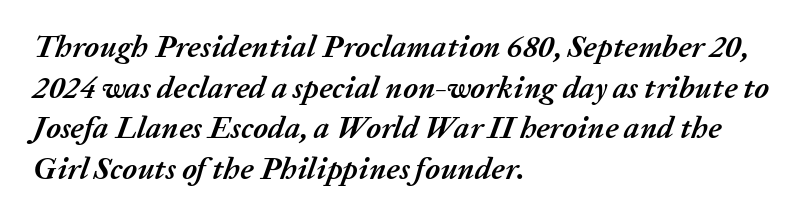
The image shows 31 px semibold type, italic (leaning right); set left-aligned, normal line spacing (1.31x), normal letter spacing, not underlined; medium stroke contrast and a medium x-height.
